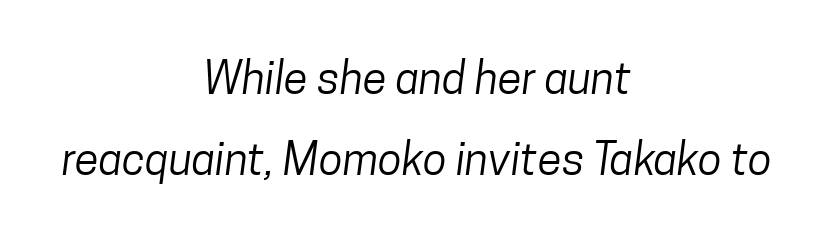
The image shows 44 px regular-weight, condensed sans-serif type; set centered, line spacing 1.85x, normal letter spacing, not underlined; low stroke contrast and a medium x-height.
